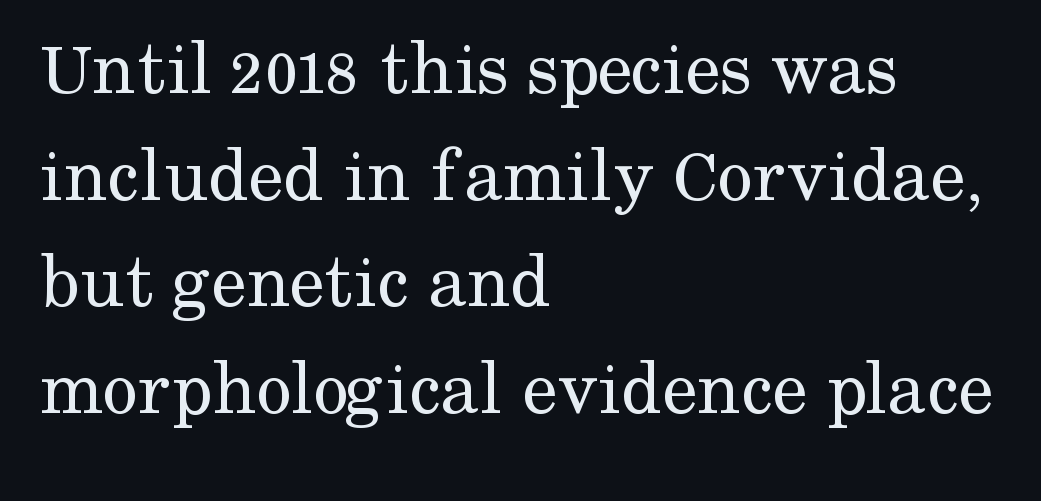
{"serif": "yes", "italic": "no", "bold": "no", "weight": "regular", "width": "normal", "stroke_contrast": "medium", "x_height": "medium", "monospaced": "no", "underline": "no", "align": "left", "line_spacing": "normal", "line_spacing_ratio": 1.35, "letter_spacing": "normal", "letter_spacing_em": 0.0, "glyph_px": 79}
